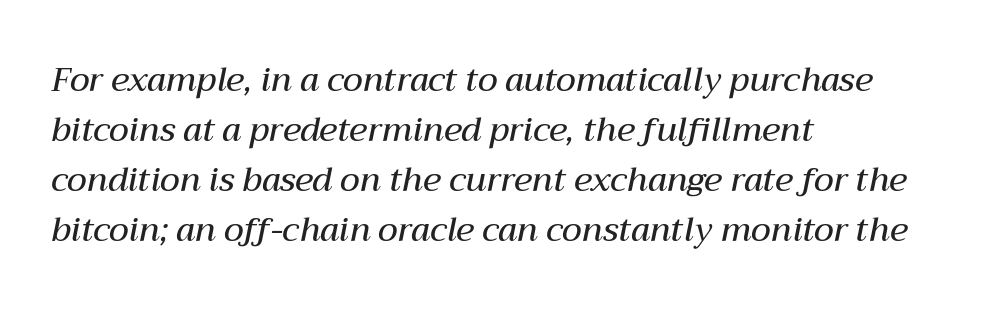
Q: Is the text bold? A: Semi-bold.
Q: Is the text italic (slanted)? A: Yes, it leans right by about 12 degrees.
Q: Is the text underlined? A: No.
Q: How is the paragraph aligned? A: Left-aligned.
Q: Is the spacing between letters normal or unusually wide? A: Normal.
Q: Is the spacing between lines tight, normal or loose? A: Normal.
Q: Width (condensed, normal, or wide)? A: Normal.
Q: Stroke contrast? A: Medium.
Q: x-height? A: Medium.
Q: Monospaced? A: No.
